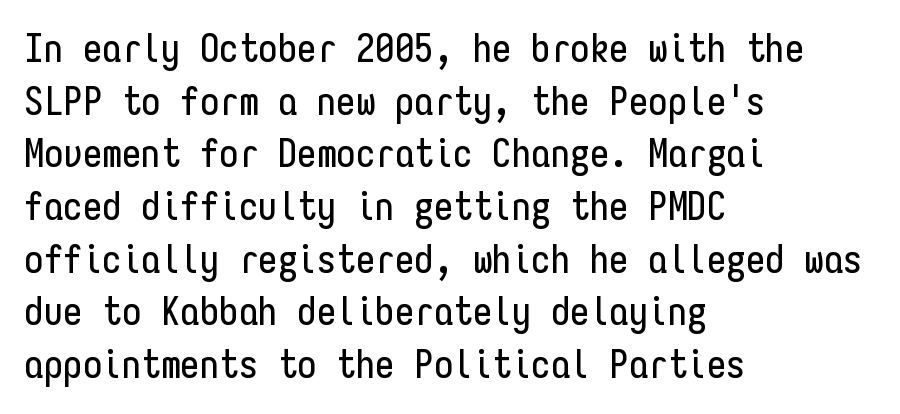
Q: Is the text italic (slanted)? A: No, it is upright.
Q: Is the typeface a serif or a sans-serif typeface? A: Sans-serif.
Q: Is the text underlined? A: No.
Q: How is the paragraph aligned? A: Left-aligned.
Q: Is the spacing between letters normal or unusually wide? A: Normal.
Q: Is the spacing between lines tight, normal or loose? A: Normal.
Q: Width (condensed, normal, or wide)? A: Condensed.
Q: Stroke contrast? A: Low.
Q: x-height? A: Medium.
Q: Monospaced? A: Yes.
